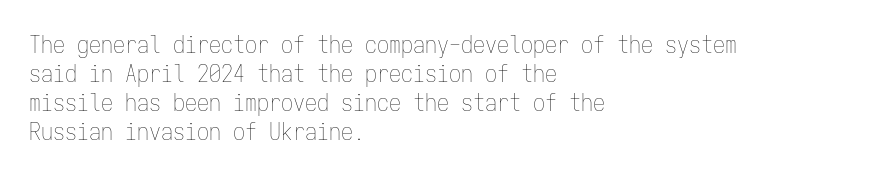
The image shows 24 px text type, upright; set left-aligned, line spacing 1.21x, normal letter spacing, not underlined.
